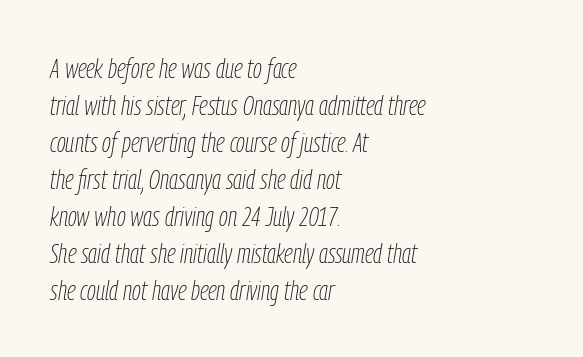
Q: Is the text bold? A: No.
Q: Is the text italic (slanted)? A: Yes, it leans right by about 9 degrees.
Q: Is the text underlined? A: No.
Q: How is the paragraph aligned? A: Left-aligned.
Q: Is the spacing between letters normal or unusually wide? A: Normal.
Q: Is the spacing between lines tight, normal or loose? A: Normal.
Q: Width (condensed, normal, or wide)? A: Condensed.
Q: Stroke contrast? A: Low.
Q: x-height? A: Medium.
Q: Monospaced? A: No.
